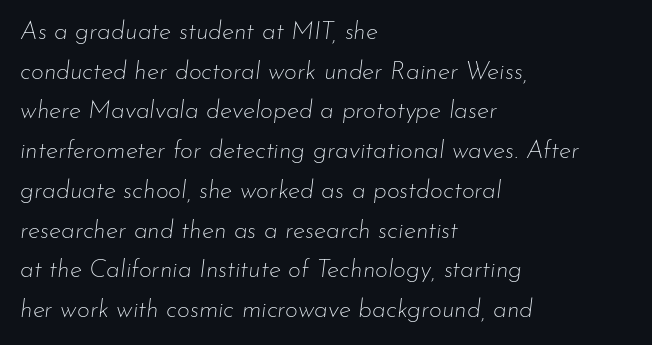
Is the stroke heavy? The answer is a plain regular-or-lighter. If you drew a line through each stem, it would be angled. This sample uses plain, unmodified letter spacing. Alignment: flush left. Evenly set lines give the paragraph a standard silhouette. The zone under the glyphs is completely vacant.
